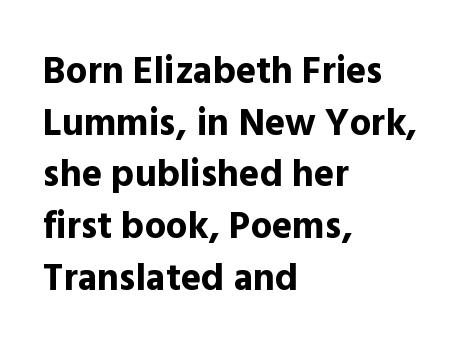
The image shows 38 px bold sans-serif type, upright; set left-aligned, normal line spacing (1.36x), normal letter spacing, not underlined; a medium x-height.
